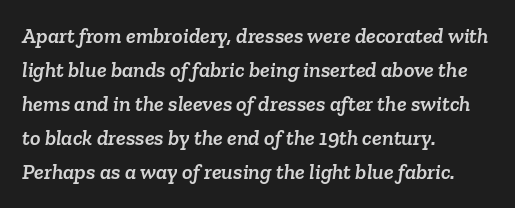
Q: Is the text underlined? A: No.
Q: How is the paragraph aligned? A: Left-aligned.
Q: Is the spacing between letters normal or unusually wide? A: Normal.
Q: Is the spacing between lines tight, normal or loose? A: Normal.
